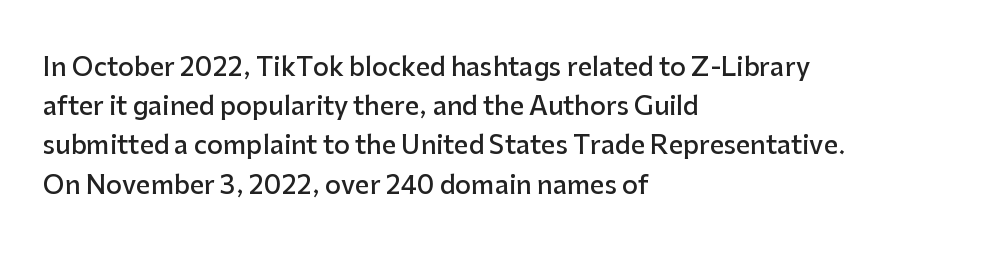
Q: Is the text bold? A: Semi-bold.
Q: Is the text italic (slanted)? A: No, it is upright.
Q: Is the text underlined? A: No.
Q: How is the paragraph aligned? A: Left-aligned.
Q: Is the spacing between letters normal or unusually wide? A: Normal.
Q: Is the spacing between lines tight, normal or loose? A: Normal.
